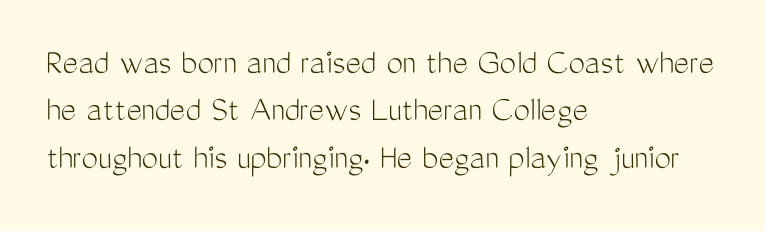
Do the characters align in a grid? No, the font is proportional. Vertical stems look standard width or narrower in stroke. Descenders are the only things crossing below the line. Characters follow at the spacing the type designer built in. Students, observe: this is what conventionally led text looks like. The rendering shows plain stroke endings on the letterforms — a sans-serif design.
